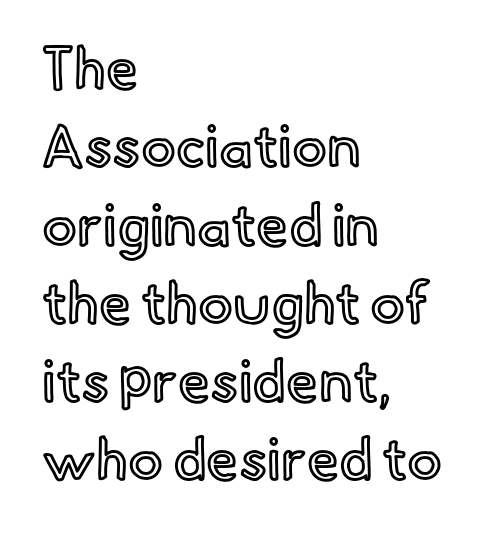
How would I describe the line gaps? Plain and ordinary. Between one letter and the next there's only the usual sliver of space. Upright lettering throughout. The space beneath each line is pristine and unruled. Casual observation: everything's shoved over to the left. The letters advance in unequal steps, a hallmark of proportional type.
